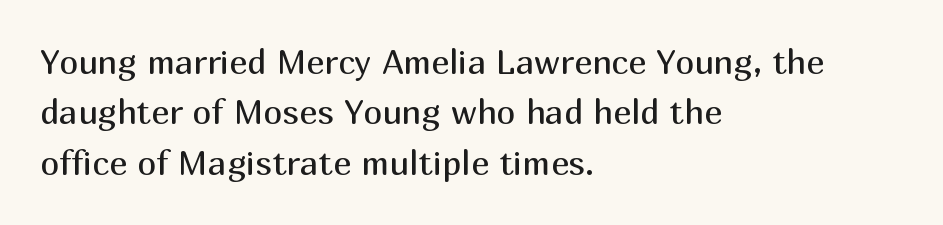
The image shows 34 px regular-weight sans-serif type, upright; set left-aligned, normal line spacing (1.48x), normal letter spacing, not underlined; medium stroke contrast and a medium x-height.
